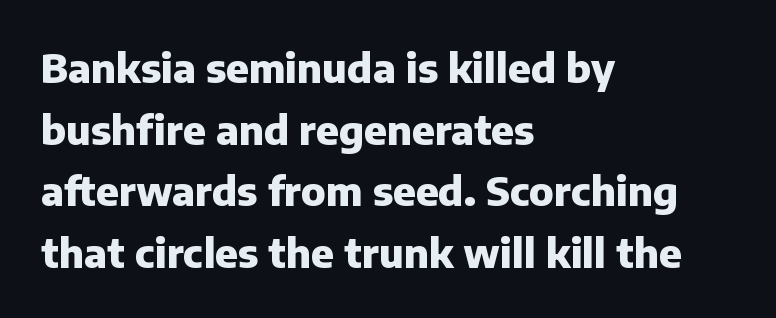
Q: Is the text bold? A: Yes.
Q: Is the text italic (slanted)? A: No, it is upright.
Q: Is the typeface a serif or a sans-serif typeface? A: Sans-serif.
Q: Is the text underlined? A: No.
Q: How is the paragraph aligned? A: Left-aligned.
Q: Is the spacing between letters normal or unusually wide? A: Normal.
Q: Is the spacing between lines tight, normal or loose? A: Normal.
Q: Width (condensed, normal, or wide)? A: Normal.
Q: Stroke contrast? A: Low.
Q: x-height? A: Medium.
Q: Monospaced? A: No.
